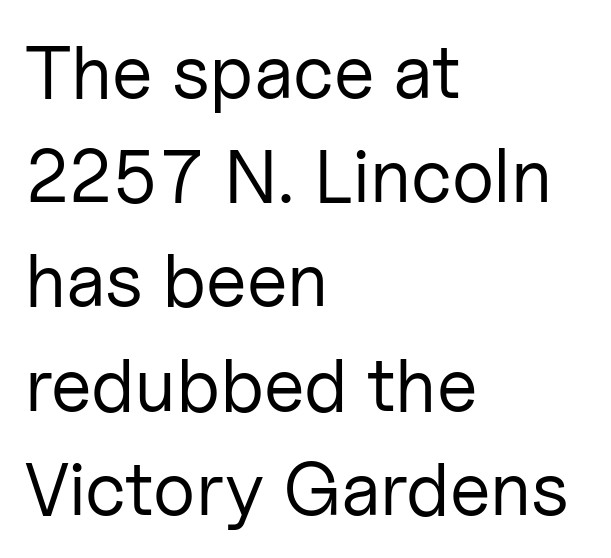
{"serif": "no", "italic": "no", "bold": "no", "weight": "regular", "width": "normal", "stroke_contrast": "low", "x_height": "medium", "monospaced": "no", "underline": "no", "align": "left", "line_spacing": "normal", "line_spacing_ratio": 1.39, "letter_spacing": "normal", "letter_spacing_em": 0.0, "glyph_px": 75}
